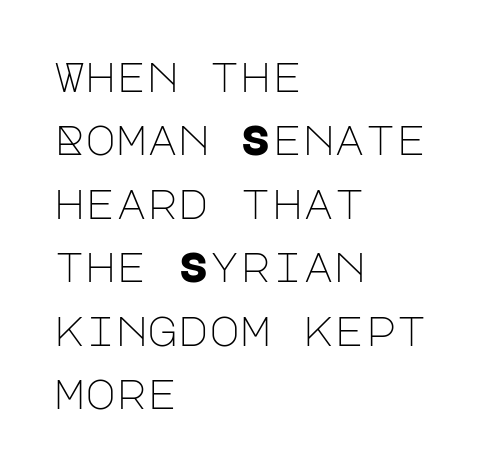
Descender tails drop into unmarked territory. In terms of letterform style, serifs are entirely absent. The lines are quadded left. The type is set solid horizontally, with unmodified tracking. Think standard paragraph weight, or any step lighter than that.
